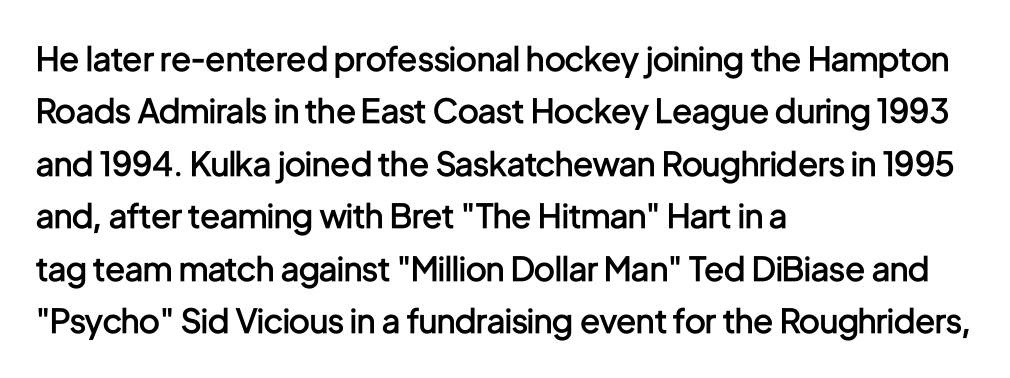
Q: Is the text bold? A: Semi-bold.
Q: Is the text italic (slanted)? A: No, it is upright.
Q: Is the typeface a serif or a sans-serif typeface? A: Sans-serif.
Q: Is the text underlined? A: No.
Q: How is the paragraph aligned? A: Left-aligned.
Q: Is the spacing between letters normal or unusually wide? A: Normal.
Q: Is the spacing between lines tight, normal or loose? A: Normal.
Q: Width (condensed, normal, or wide)? A: Condensed.
Q: Stroke contrast? A: Low.
Q: x-height? A: Medium.
Q: Monospaced? A: No.
